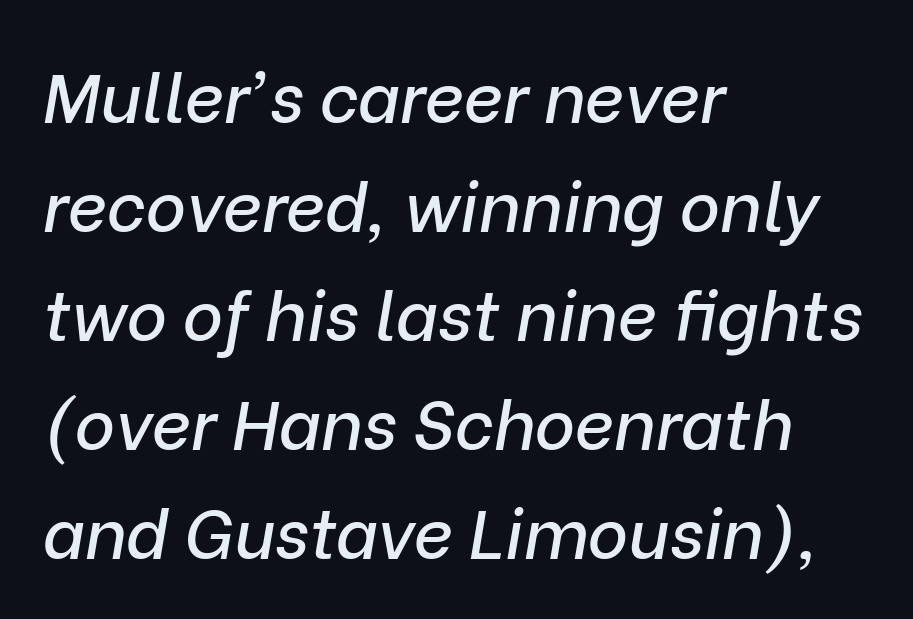
Horizontally, the lines are justified to the leading edge only. Between one letter and the next there's only the usual sliver of space. Do the characters align in a grid? No, the font is proportional. Vertically, the passage feels balanced, rows spaced as you'd expect.
